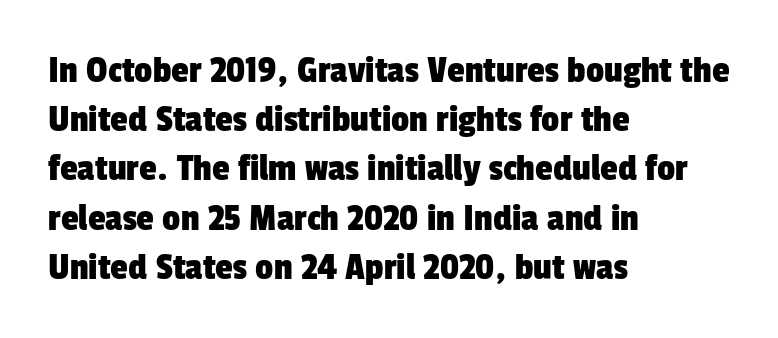
Q: Is the typeface a serif or a sans-serif typeface? A: Sans-serif.
Q: Is the text underlined? A: No.
Q: How is the paragraph aligned? A: Left-aligned.
Q: Is the spacing between letters normal or unusually wide? A: Normal.
Q: Width (condensed, normal, or wide)? A: Condensed.
Q: Stroke contrast? A: Low.
Q: x-height? A: Medium.
Q: Monospaced? A: No.
